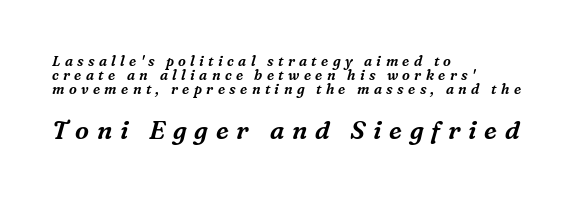
Q: Is the text italic (slanted)? A: Yes, it leans right by about 16 degrees.
Q: Is the text underlined? A: No.
Q: How is the paragraph aligned? A: Left-aligned.
Q: Is the spacing between letters normal or unusually wide? A: Unusually wide.
Q: Is the spacing between lines tight, normal or loose? A: Tight.
Q: Which block of text is set in a larger size, the first (top) or the second (bottom)? A: The second (bottom) one.
